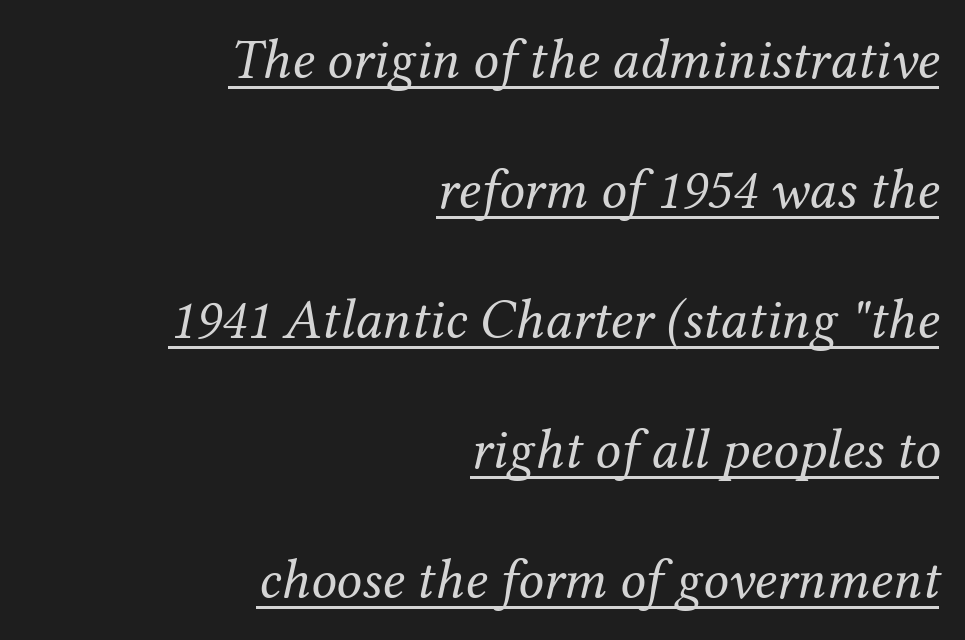
Q: Is the text bold? A: No.
Q: Is the text italic (slanted)? A: Yes, it leans right by about 12 degrees.
Q: Is the typeface a serif or a sans-serif typeface? A: Serif.
Q: Is the text underlined? A: Yes.
Q: How is the paragraph aligned? A: Right-aligned.
Q: Is the spacing between letters normal or unusually wide? A: Normal.
Q: Is the spacing between lines tight, normal or loose? A: Loose.
Q: Width (condensed, normal, or wide)? A: Normal.
Q: Stroke contrast? A: Medium.
Q: x-height? A: Medium.
Q: Monospaced? A: No.
